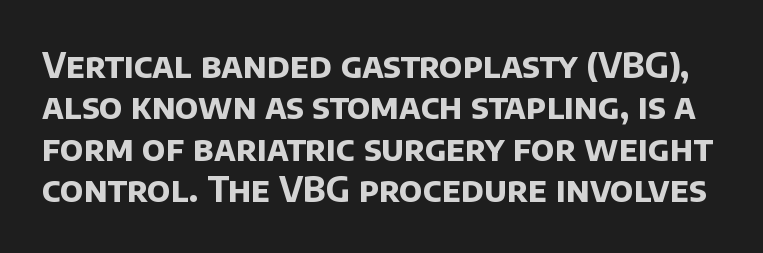
Q: Is the text bold? A: Yes.
Q: Is the typeface a serif or a sans-serif typeface? A: Sans-serif.
Q: Is the text underlined? A: No.
Q: Is the spacing between letters normal or unusually wide? A: Normal.
Q: Width (condensed, normal, or wide)? A: Normal.
Q: Stroke contrast? A: Low.
Q: x-height? A: Large.
Q: Monospaced? A: No.
